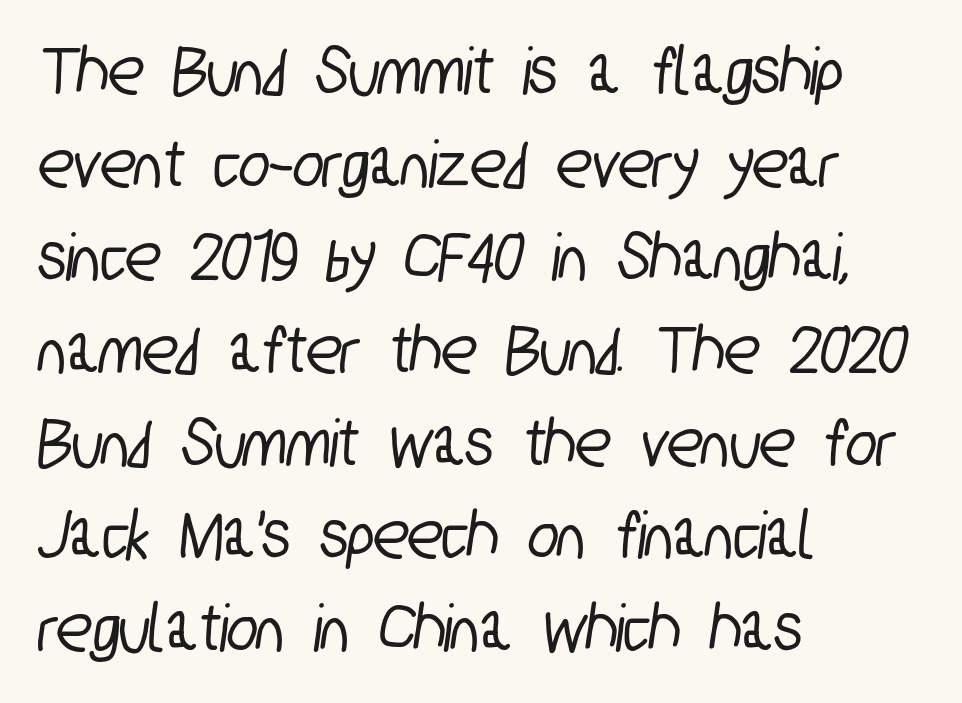
Q: Is the typeface a serif or a sans-serif typeface? A: Sans-serif.
Q: Is the text underlined? A: No.
Q: How is the paragraph aligned? A: Left-aligned.
Q: Is the spacing between letters normal or unusually wide? A: Normal.
Q: Is the spacing between lines tight, normal or loose? A: Normal.
Q: Width (condensed, normal, or wide)? A: Condensed.
Q: Stroke contrast? A: Low.
Q: x-height? A: Medium.
Q: Monospaced? A: No.
